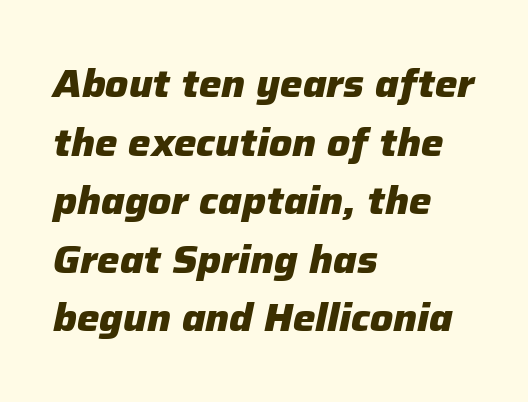
The image shows 38 px heavy type, italic (leaning right); set left-aligned, normal line spacing (1.54x), normal letter spacing, not underlined; low stroke contrast and a medium x-height.
